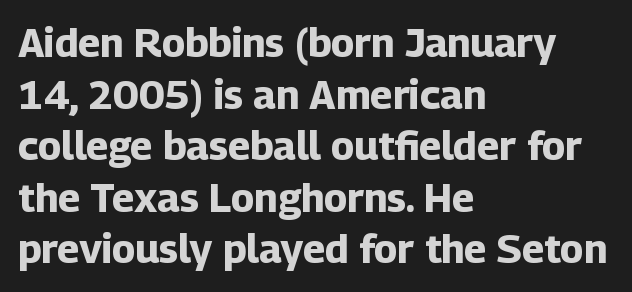
The text was rendered using a sans face with plain stroke endings. The foot of each line stays bare and open. The passage shown stacks its lines at a standard gap. Note the varied advance widths — an 'i' is clearly narrower than an 'm'.
